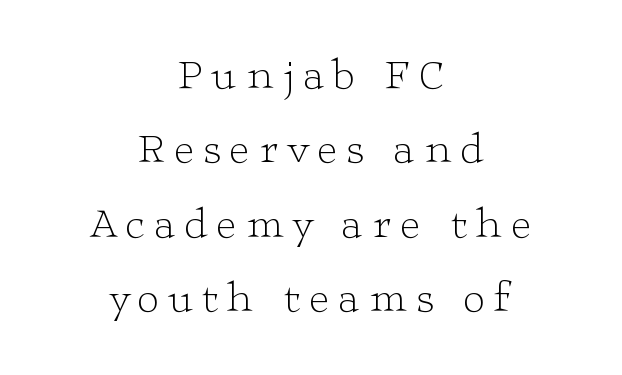
{"serif": "yes", "italic": "no", "bold": "no", "weight": "light", "width": "wide", "stroke_contrast": "low", "x_height": "medium", "monospaced": "no", "underline": "no", "align": "center", "line_spacing_ratio": 1.77, "letter_spacing": "wide", "letter_spacing_em": 0.23, "glyph_px": 42}
